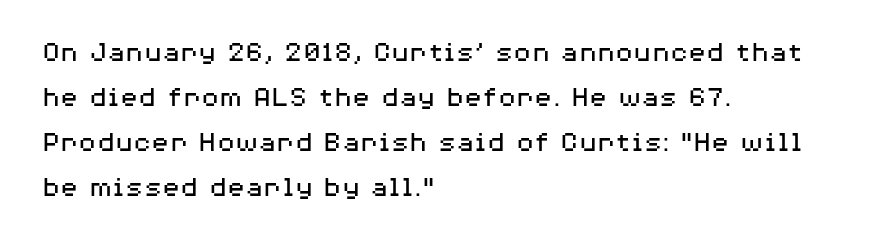
{"serif": "no", "italic": "no", "bold": "no", "weight": "regular", "width": "wide", "stroke_contrast": "medium", "x_height": "medium", "monospaced": "no", "underline": "no", "align": "left", "line_spacing": "normal", "line_spacing_ratio": 1.5, "letter_spacing": "normal", "letter_spacing_em": 0.0, "glyph_px": 30}
